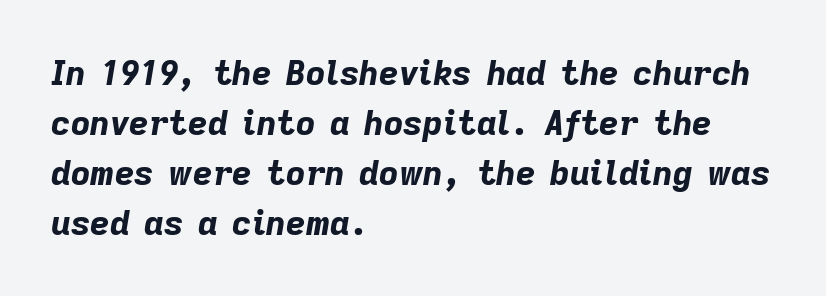
On the weight axis this lands at bold, roughly 700. This rendering features lettering with no underline. Horizontal bands of white between lines are of average thickness. Horizontal alignment here is leftward, the default for most running prose. Is the letter spacing exaggerated? No — it looks like the ordinary default. Notice how the stems are inclined rather than vertical — that's the hallmark of italics.
